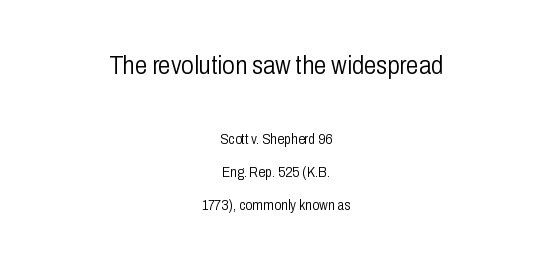
Letter spacing: default. Quick note: interline space is abundant. The font's upright variant was chosen for this text. The lines are quadded center.
